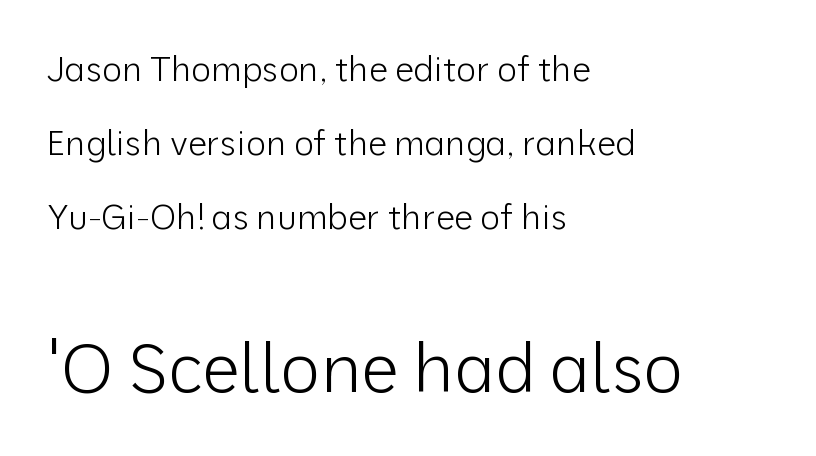
Q: Is the text bold? A: No.
Q: Is the text italic (slanted)? A: No, it is upright.
Q: Is the typeface a serif or a sans-serif typeface? A: Sans-serif.
Q: Is the text underlined? A: No.
Q: How is the paragraph aligned? A: Left-aligned.
Q: Is the spacing between letters normal or unusually wide? A: Normal.
Q: Is the spacing between lines tight, normal or loose? A: Loose.
Q: Which block of text is set in a larger size, the first (top) or the second (bottom)? A: The second (bottom) one.
Q: Width (condensed, normal, or wide)? A: Normal.
Q: Stroke contrast? A: Low.
Q: x-height? A: Medium.
Q: Monospaced? A: No.
